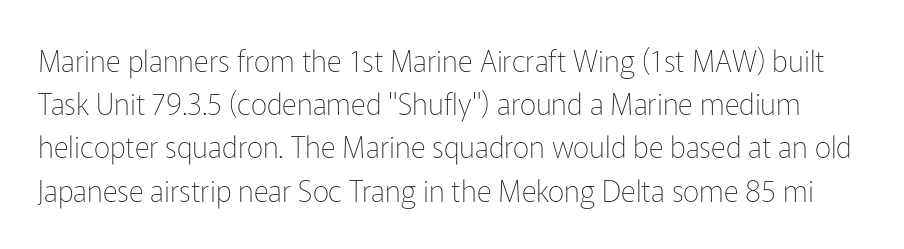
{"serif": "no", "italic": "no", "bold": "no", "weight": "thin", "width": "normal", "stroke_contrast": "low", "x_height": "medium", "monospaced": "no", "underline": "no", "line_spacing": "normal", "line_spacing_ratio": 1.49, "letter_spacing": "normal", "letter_spacing_em": 0.0, "glyph_px": 29}
